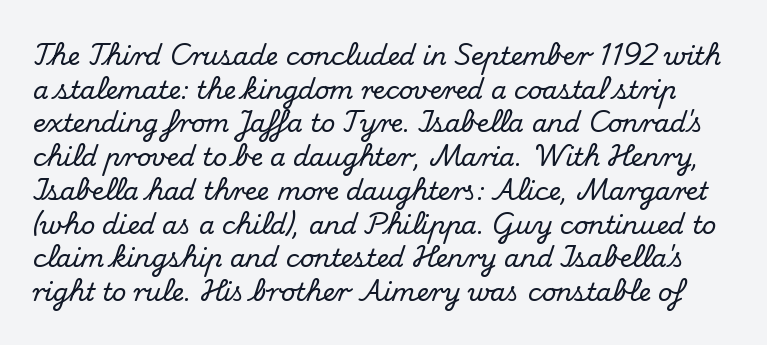
{"underline": "no", "line_spacing": "normal", "line_spacing_ratio": 1.35, "letter_spacing": "normal", "letter_spacing_em": 0.0, "glyph_px": 25}
